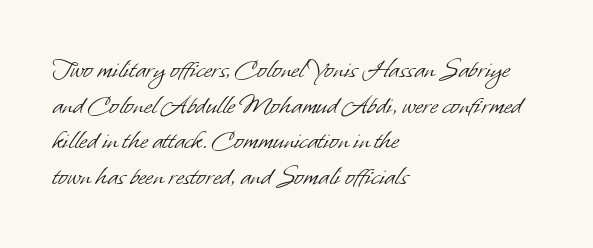
{"serif": "no", "bold": "no", "weight": "light", "width": "normal", "stroke_contrast": "low", "x_height": "small", "monospaced": "no", "underline": "no", "align": "left", "line_spacing": "normal", "line_spacing_ratio": 1.27, "letter_spacing": "normal", "letter_spacing_em": 0.0, "glyph_px": 28}
